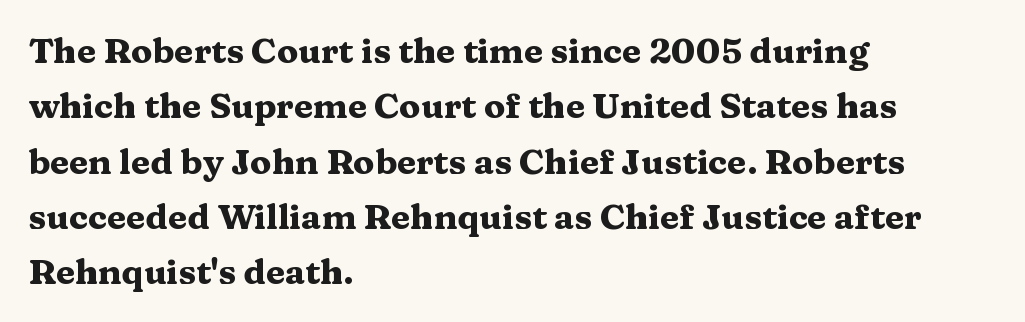
The image shows 35 px heavy, wide serif type, upright; set left-aligned, normal line spacing (1.58x), normal letter spacing, not underlined; medium stroke contrast and a medium x-height.
